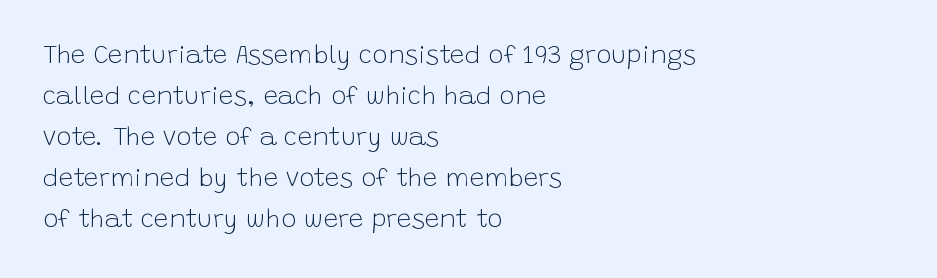
Q: Is the text bold? A: No.
Q: Is the text italic (slanted)? A: No, it is upright.
Q: Is the text underlined? A: No.
Q: How is the paragraph aligned? A: Left-aligned.
Q: Is the spacing between letters normal or unusually wide? A: Normal.
Q: Is the spacing between lines tight, normal or loose? A: Normal.
